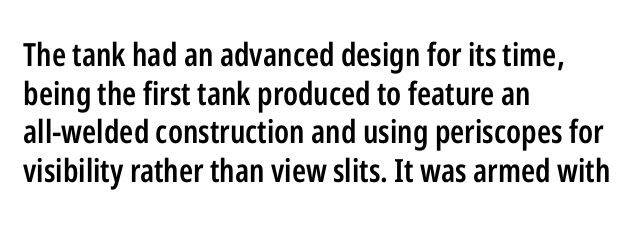
Q: Is the text bold? A: Semi-bold.
Q: Is the text italic (slanted)? A: No, it is upright.
Q: Is the typeface a serif or a sans-serif typeface? A: Sans-serif.
Q: Is the text underlined? A: No.
Q: How is the paragraph aligned? A: Left-aligned.
Q: Is the spacing between letters normal or unusually wide? A: Normal.
Q: Width (condensed, normal, or wide)? A: Condensed.
Q: Stroke contrast? A: Low.
Q: x-height? A: Medium.
Q: Monospaced? A: No.
